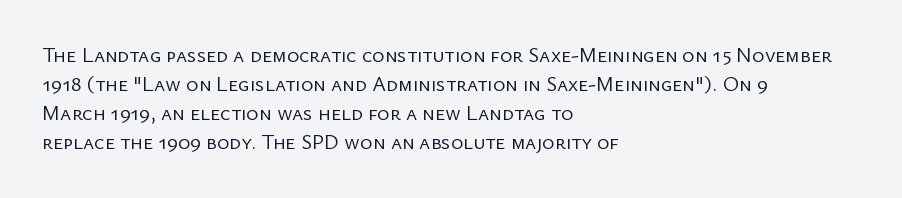
Q: Is the text bold? A: No.
Q: Is the text italic (slanted)? A: No, it is upright.
Q: Is the text underlined? A: No.
Q: How is the paragraph aligned? A: Left-aligned.
Q: Is the spacing between letters normal or unusually wide? A: Normal.
Q: Is the spacing between lines tight, normal or loose? A: Normal.
